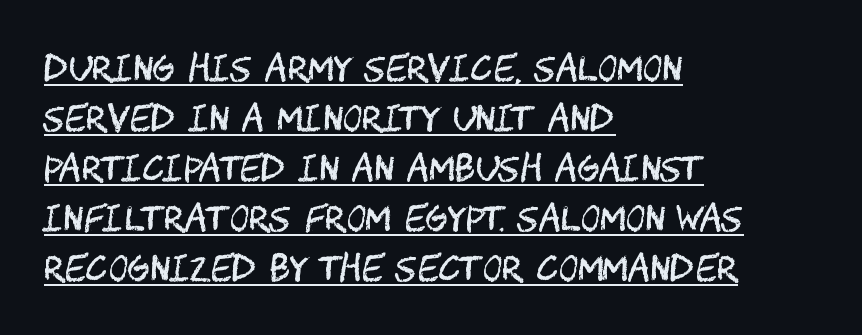
To sum up the face: it is a sans, with no serifs. The font is comparable to plain body text, perhaps lighter. The compositor pushed each line to the left boundary. A baseline rule has been typeset under these characters. Nothing unusual about the tracking: characters are spaced as the font intends.
